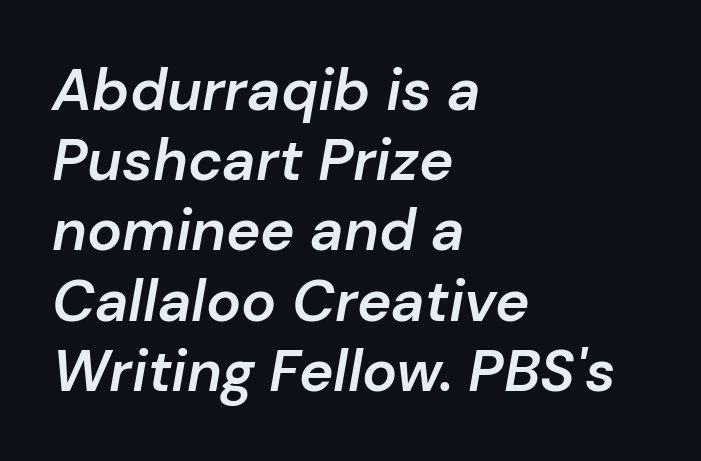
Q: Is the text bold? A: Semi-bold.
Q: Is the text italic (slanted)? A: Yes, it leans right by about 10 degrees.
Q: Is the text underlined? A: No.
Q: How is the paragraph aligned? A: Left-aligned.
Q: Is the spacing between letters normal or unusually wide? A: Normal.
Q: Width (condensed, normal, or wide)? A: Normal.
Q: Stroke contrast? A: Low.
Q: x-height? A: Medium.
Q: Monospaced? A: No.
